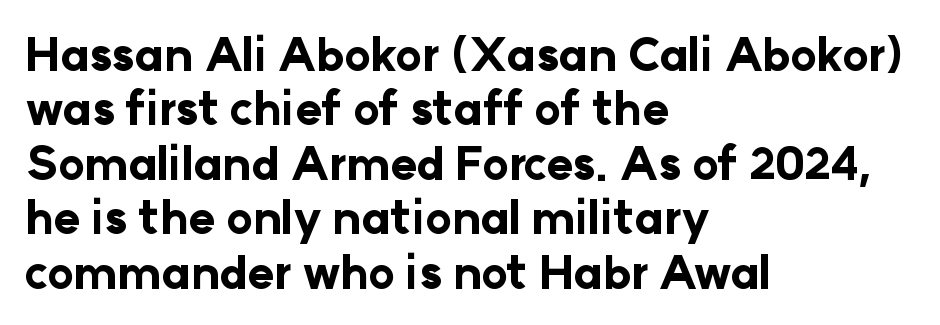
The passage is arranged the way most books set body copy — flush left. The passage shown is typed in a proportional face where columns would drift. I'd call this a sans setting — the letters go barefoot. The lettering stays uniformly vertical, giving the passage a roman look.
